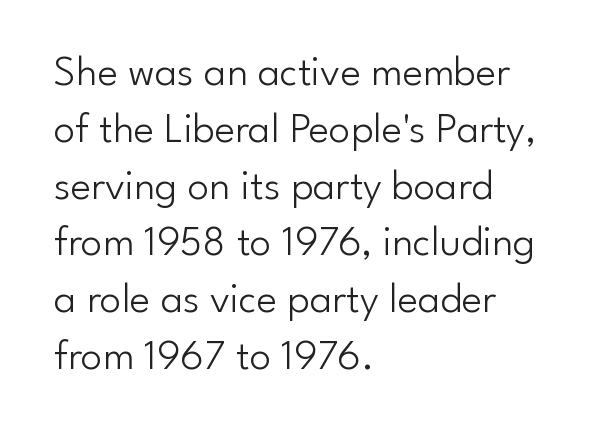
Q: Is the text bold? A: No.
Q: Is the text italic (slanted)? A: No, it is upright.
Q: Is the typeface a serif or a sans-serif typeface? A: Sans-serif.
Q: Is the text underlined? A: No.
Q: How is the paragraph aligned? A: Left-aligned.
Q: Is the spacing between letters normal or unusually wide? A: Normal.
Q: Is the spacing between lines tight, normal or loose? A: Normal.
Q: Width (condensed, normal, or wide)? A: Normal.
Q: Stroke contrast? A: Low.
Q: x-height? A: Small.
Q: Monospaced? A: No.
